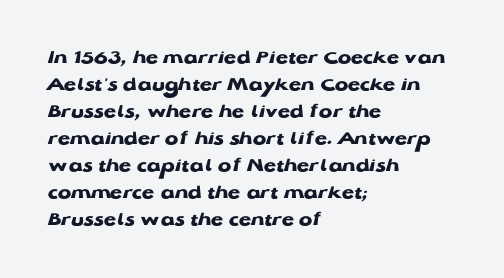
Q: Is the text bold? A: Yes.
Q: Is the text italic (slanted)? A: No, it is upright.
Q: Is the text underlined? A: No.
Q: How is the paragraph aligned? A: Left-aligned.
Q: Is the spacing between letters normal or unusually wide? A: Normal.
Q: Is the spacing between lines tight, normal or loose? A: Normal.
